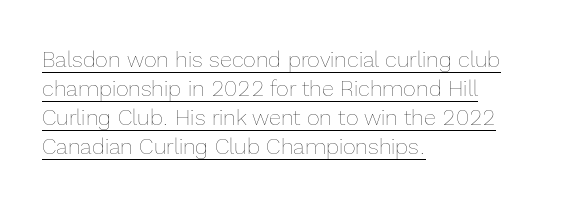
Q: Is the text bold? A: No.
Q: Is the text italic (slanted)? A: No, it is upright.
Q: Is the text underlined? A: Yes.
Q: How is the paragraph aligned? A: Left-aligned.
Q: Is the spacing between letters normal or unusually wide? A: Normal.
Q: Is the spacing between lines tight, normal or loose? A: Normal.
